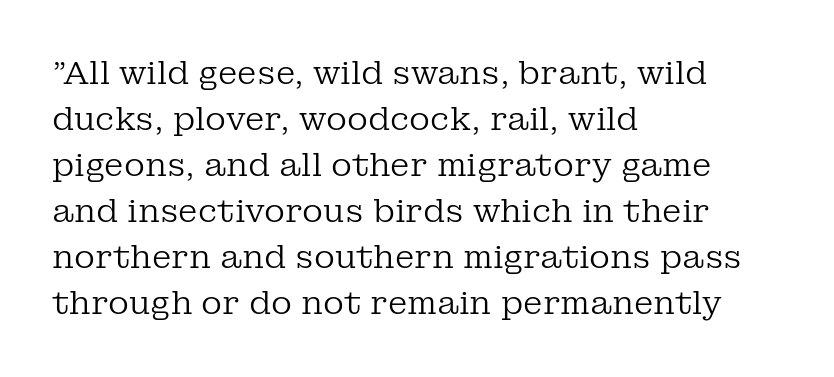
The image shows 32 px regular-weight serif type, upright; set left-aligned, normal line spacing (1.44x), normal letter spacing, not underlined; low stroke contrast and a medium x-height.
